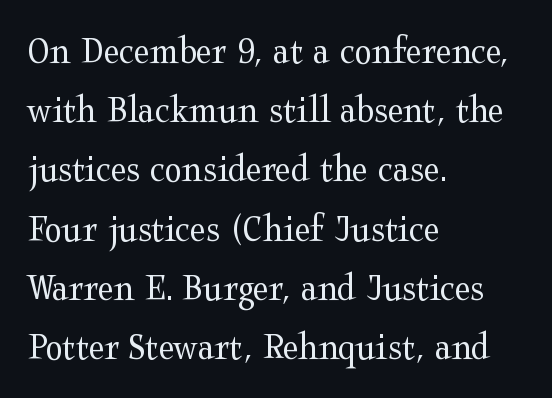
Q: Is the text bold? A: No.
Q: Is the text italic (slanted)? A: No, it is upright.
Q: Is the typeface a serif or a sans-serif typeface? A: Serif.
Q: Is the text underlined? A: No.
Q: How is the paragraph aligned? A: Left-aligned.
Q: Is the spacing between letters normal or unusually wide? A: Normal.
Q: Is the spacing between lines tight, normal or loose? A: Normal.
Q: Width (condensed, normal, or wide)? A: Wide.
Q: Stroke contrast? A: Medium.
Q: x-height? A: Medium.
Q: Monospaced? A: No.
